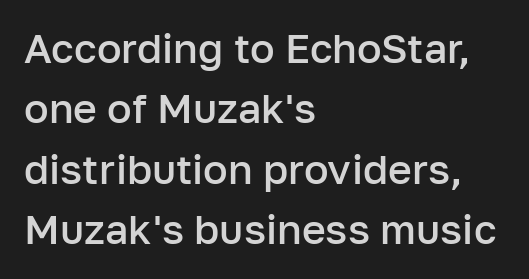
Q: Is the text bold? A: Semi-bold.
Q: Is the text italic (slanted)? A: No, it is upright.
Q: Is the typeface a serif or a sans-serif typeface? A: Sans-serif.
Q: Is the text underlined? A: No.
Q: How is the paragraph aligned? A: Left-aligned.
Q: Is the spacing between letters normal or unusually wide? A: Normal.
Q: Is the spacing between lines tight, normal or loose? A: Normal.
Q: Width (condensed, normal, or wide)? A: Normal.
Q: Stroke contrast? A: Low.
Q: x-height? A: Medium.
Q: Monospaced? A: No.
